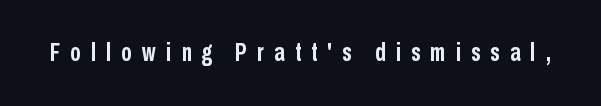
Has an underline been added? It has not. Glyph-to-glyph distance is far greater than everyday printed text. I'd describe the lettering as bold — thick and assertive. This sample uses an upright cut, with every glyph sitting square on the baseline.
